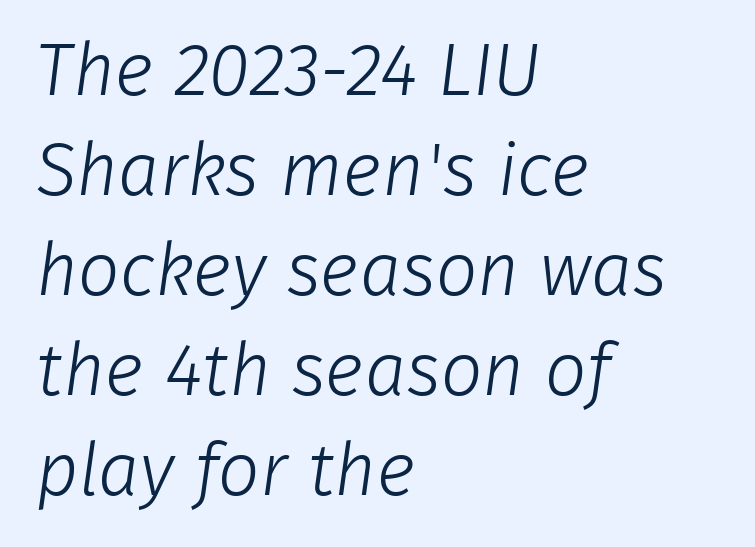
Nobody touched the tracking dial on this one. Notice how descenders clear the ascenders below comfortably — that's standard leading. Line beginnings align vertically; line endings do not. This is sans-serif lettering, the kind often seen on screens and signage. The face used here is proportionally spaced, like ordinary book or web type.
